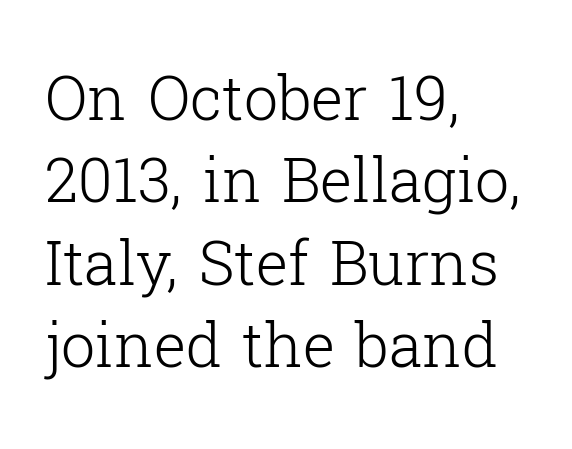
Successive baselines arrive at the customary interval. Spacing verdict: proportional, widths tailored to each character. Glyph-to-glyph distance matches everyday printed text. The strip under each line holds only bare page. Posture: upright roman. The font family rendered here belongs to the serif group.
